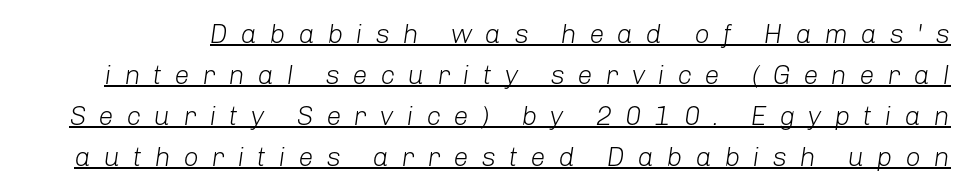
Posture: slanted. Interline gaps are of average width in this sample. Nothing heavy about these letters — not bold at all. This sample carries an underscore along the baseline area.
